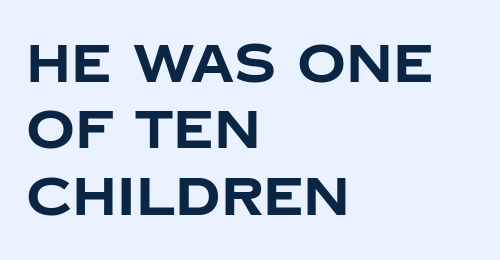
The image shows 54 px bold sans-serif type, upright; set left-aligned, line spacing 1.23x, normal letter spacing, not underlined; low stroke contrast and a large x-height.
